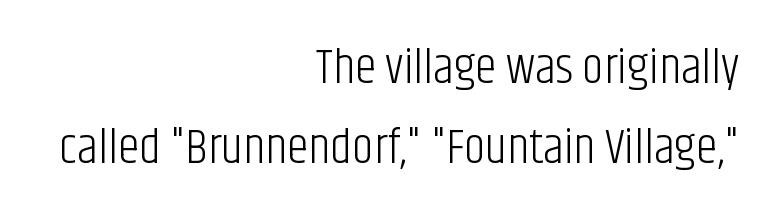
{"serif": "no", "italic": "no", "bold": "no", "weight": "light", "width": "condensed", "stroke_contrast": "low", "x_height": "large", "monospaced": "no", "underline": "no", "align": "right", "line_spacing": "normal", "line_spacing_ratio": 1.64, "letter_spacing": "normal", "letter_spacing_em": 0.0, "glyph_px": 49}
